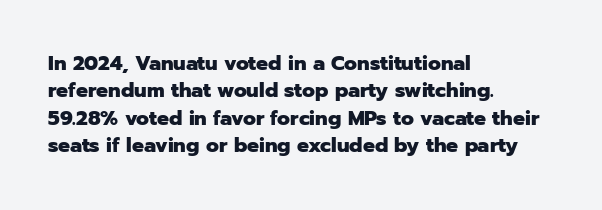
The image shows 20 px bold type, upright; set left-aligned, normal line spacing (1.37x), normal letter spacing, not underlined.
